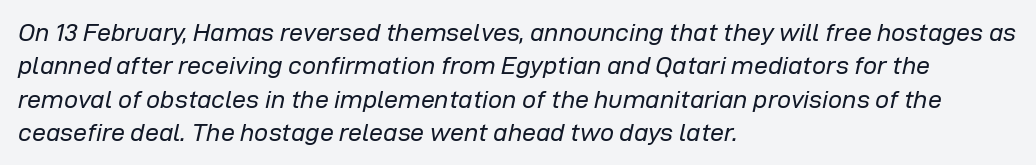
Q: Is the text bold? A: No.
Q: Is the text italic (slanted)? A: Yes, it leans right by about 12 degrees.
Q: Is the text underlined? A: No.
Q: How is the paragraph aligned? A: Left-aligned.
Q: Is the spacing between letters normal or unusually wide? A: Normal.
Q: Is the spacing between lines tight, normal or loose? A: Normal.
